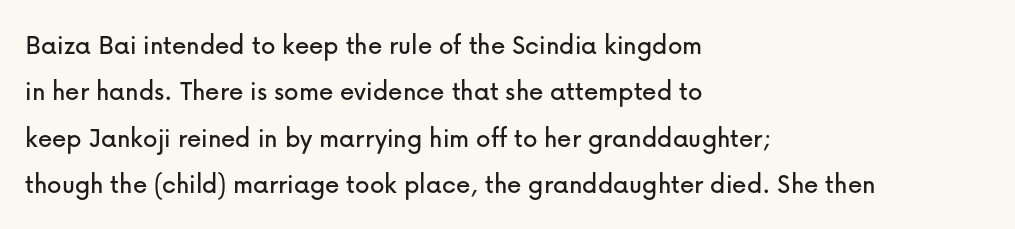
The passage shown is typed in a proportional face where columns would drift. Type style note: lacks serifs. Only glyphs here, with clear space below each row. A normal amount of white space separates one row of letters from the next.
